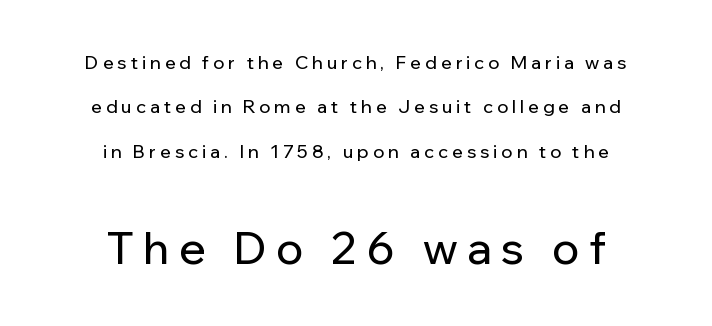
Q: Is the text italic (slanted)? A: No, it is upright.
Q: Is the typeface a serif or a sans-serif typeface? A: Sans-serif.
Q: Is the text underlined? A: No.
Q: How is the paragraph aligned? A: Centered.
Q: Is the spacing between letters normal or unusually wide? A: Unusually wide.
Q: Is the spacing between lines tight, normal or loose? A: Loose.
Q: Which block of text is set in a larger size, the first (top) or the second (bottom)? A: The second (bottom) one.
Q: Width (condensed, normal, or wide)? A: Normal.
Q: Stroke contrast? A: Low.
Q: x-height? A: Medium.
Q: Monospaced? A: No.
